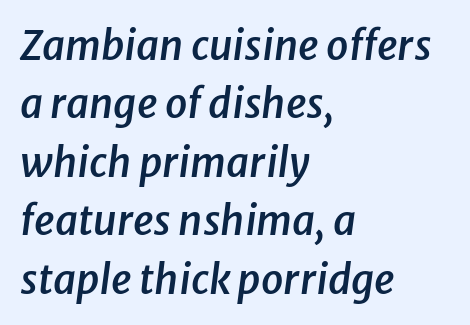
The image shows 40 px semibold type, italic (leaning right); set left-aligned, normal line spacing (1.46x), normal letter spacing, not underlined; low stroke contrast and a medium x-height.
